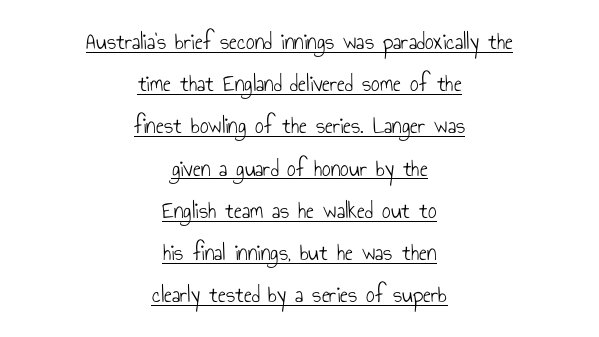
{"italic": "no", "bold": "no", "underline": "yes", "align": "center", "line_spacing_ratio": 1.76, "letter_spacing": "normal", "letter_spacing_em": 0.0, "glyph_px": 24}
